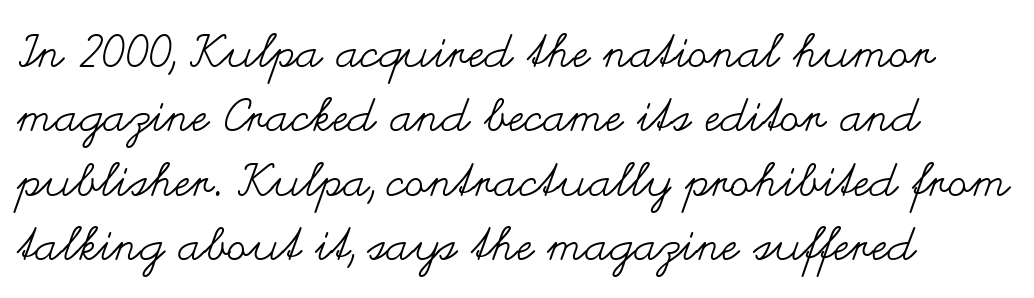
The letters sit at their default tracking, neither squeezed nor spread. Vertical spacing — default. Nobody drew a line under any word here.
